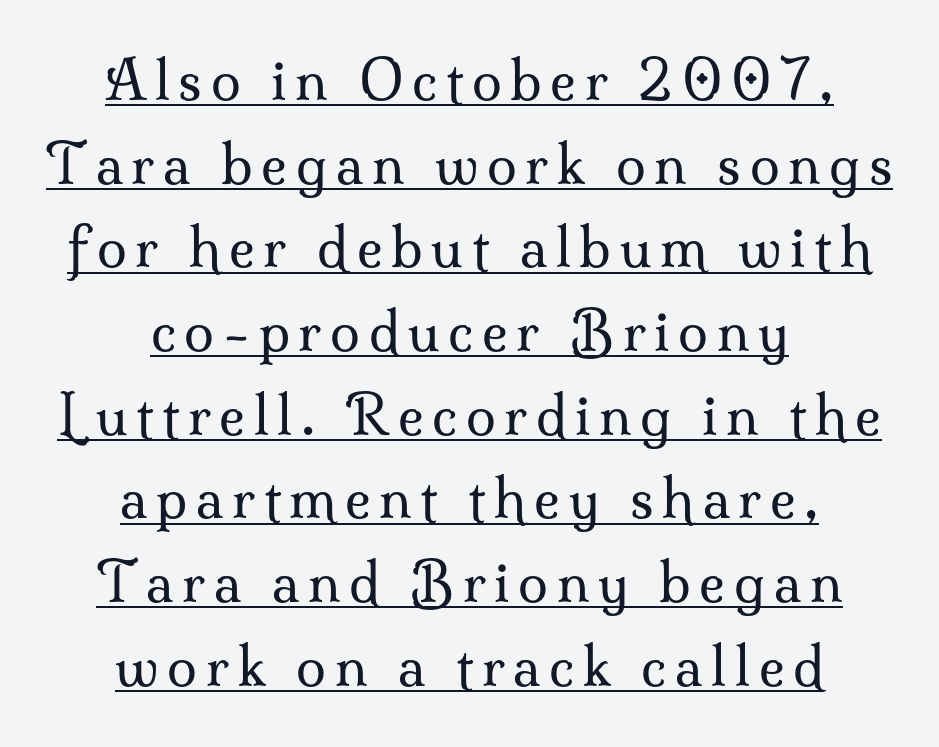
Q: Is the text bold? A: No.
Q: Is the text italic (slanted)? A: No, it is upright.
Q: Is the typeface a serif or a sans-serif typeface? A: Serif.
Q: Is the text underlined? A: Yes.
Q: How is the paragraph aligned? A: Centered.
Q: Is the spacing between lines tight, normal or loose? A: Normal.
Q: Width (condensed, normal, or wide)? A: Normal.
Q: Stroke contrast? A: Medium.
Q: x-height? A: Small.
Q: Monospaced? A: No.
